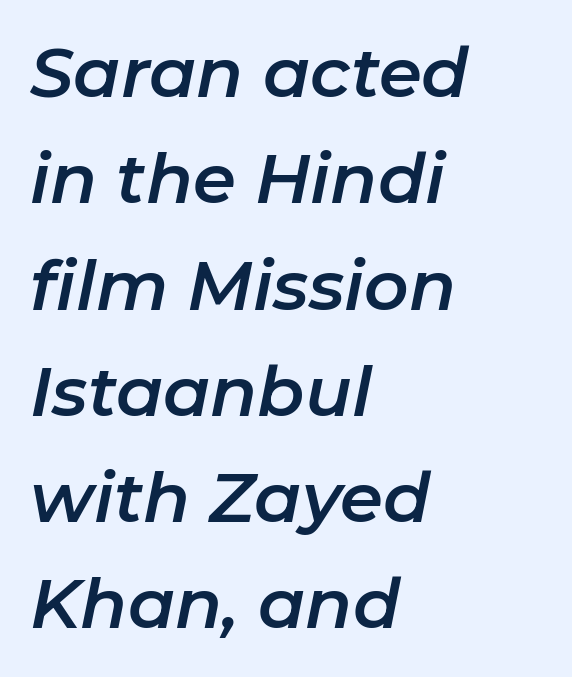
The horizontal fit of the characters is conventional and even. These lines are set flush left with a ragged right edge. Character widths vary here, with narrow letters taking less room than wide ones. Slanted lettering throughout. Vertical spacing — default. Each row of text sits above clean, open space.
